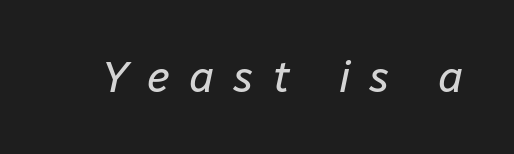
{"italic": "yes", "lean": "right", "slant_degrees": 12, "bold": "no", "weight": "regular", "width": "normal", "stroke_contrast": "low", "x_height": "medium", "monospaced": "no", "underline": "no", "letter_spacing": "wide", "letter_spacing_em": 0.43, "glyph_px": 44}
